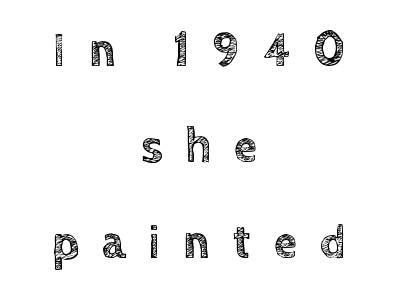
Q: Is the text italic (slanted)? A: No, it is upright.
Q: Is the text underlined? A: No.
Q: How is the paragraph aligned? A: Centered.
Q: Is the spacing between letters normal or unusually wide? A: Unusually wide.
Q: Is the spacing between lines tight, normal or loose? A: Loose.
Q: Width (condensed, normal, or wide)? A: Normal.
Q: x-height? A: Large.
Q: Monospaced? A: No.
